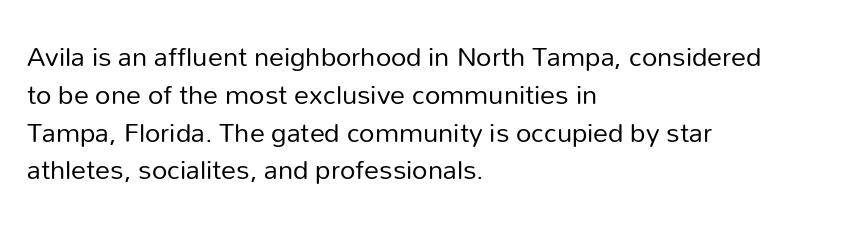
{"serif": "no", "italic": "no", "bold": "no", "weight": "regular", "width": "normal", "stroke_contrast": "low", "x_height": "medium", "monospaced": "no", "underline": "no", "align": "left", "line_spacing": "normal", "line_spacing_ratio": 1.26, "letter_spacing": "normal", "letter_spacing_em": 0.0, "glyph_px": 30}
